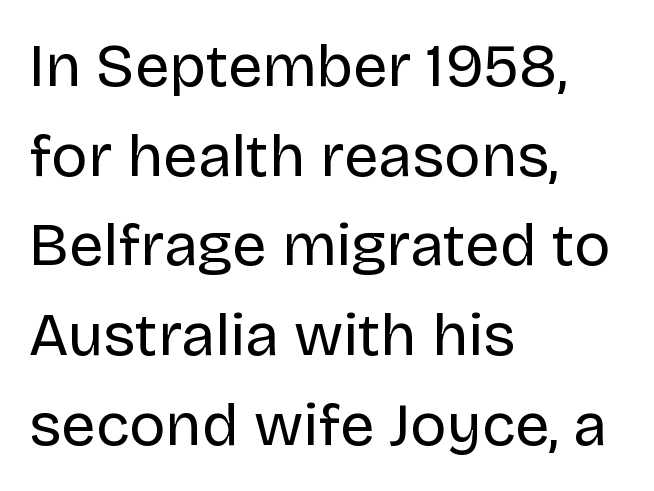
Q: Is the text bold? A: No.
Q: Is the text italic (slanted)? A: No, it is upright.
Q: Is the typeface a serif or a sans-serif typeface? A: Sans-serif.
Q: Is the text underlined? A: No.
Q: How is the paragraph aligned? A: Left-aligned.
Q: Is the spacing between letters normal or unusually wide? A: Normal.
Q: Is the spacing between lines tight, normal or loose? A: Normal.
Q: Width (condensed, normal, or wide)? A: Normal.
Q: Stroke contrast? A: Low.
Q: x-height? A: Large.
Q: Monospaced? A: No.
